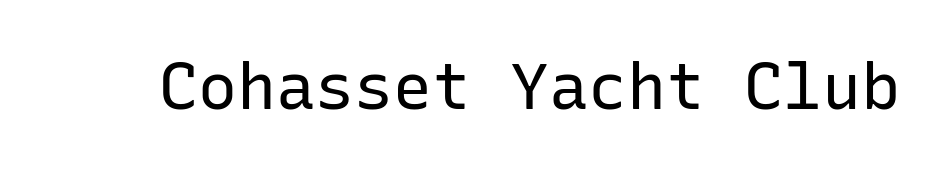
Q: Is the text bold? A: No.
Q: Is the text italic (slanted)? A: No, it is upright.
Q: Is the typeface a serif or a sans-serif typeface? A: Sans-serif.
Q: Is the text underlined? A: No.
Q: Is the spacing between letters normal or unusually wide? A: Normal.
Q: Width (condensed, normal, or wide)? A: Normal.
Q: Stroke contrast? A: Low.
Q: x-height? A: Medium.
Q: Monospaced? A: Yes.
